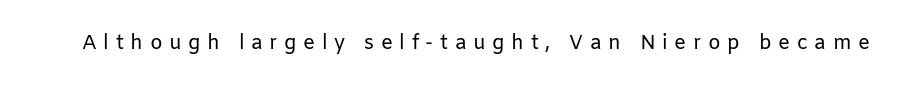
Q: Is the text bold? A: No.
Q: Is the text italic (slanted)? A: No, it is upright.
Q: Is the text underlined? A: No.
Q: Is the spacing between letters normal or unusually wide? A: Unusually wide.
